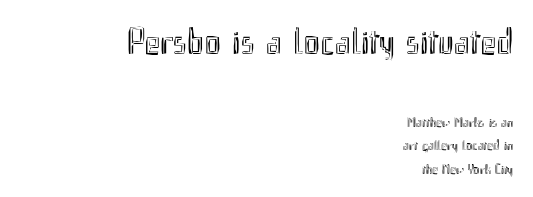
{"italic": "no", "width": "condensed", "x_height": "small", "monospaced": "no", "underline": "no", "align": "right", "line_spacing": "normal", "line_spacing_ratio": 1.67, "letter_spacing": "normal", "letter_spacing_em": 0.0, "larger_block": "first", "size_ratio": 2.71, "glyph_px": 38}
